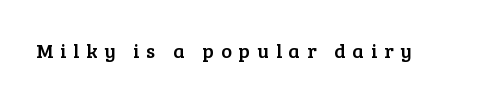
The image shows 20 px text type, upright; set unusually wide letter spacing (+0.35 em), not underlined.
